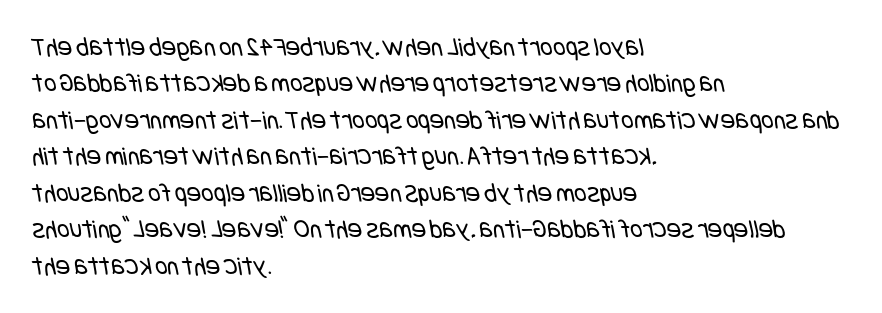
The image shows 27 px text type; set left-aligned, normal line spacing (1.35x), normal letter spacing, not underlined.
